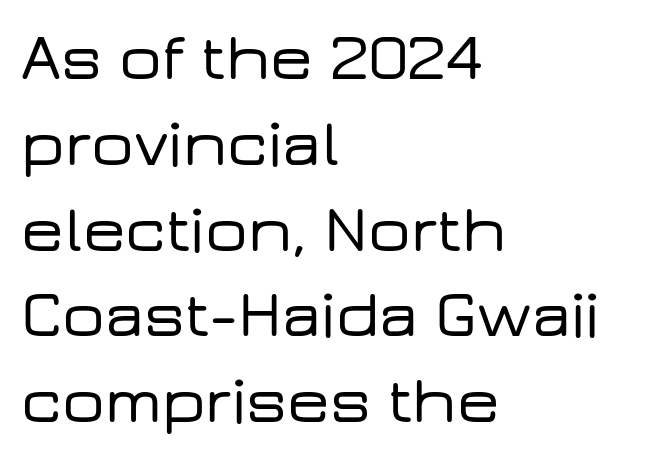
The image shows 67 px wide sans-serif type, upright; set left-aligned, normal line spacing (1.28x), normal letter spacing, not underlined; low stroke contrast and a medium x-height.
